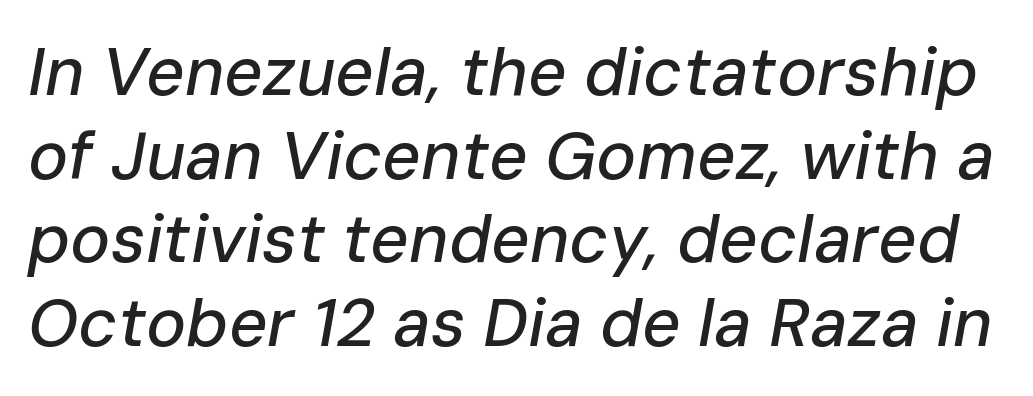
{"italic": "yes", "lean": "right", "slant_degrees": 10, "width": "normal", "stroke_contrast": "low", "x_height": "medium", "monospaced": "no", "underline": "no", "line_spacing": "normal", "line_spacing_ratio": 1.25, "letter_spacing": "normal", "letter_spacing_em": 0.0, "glyph_px": 67}
